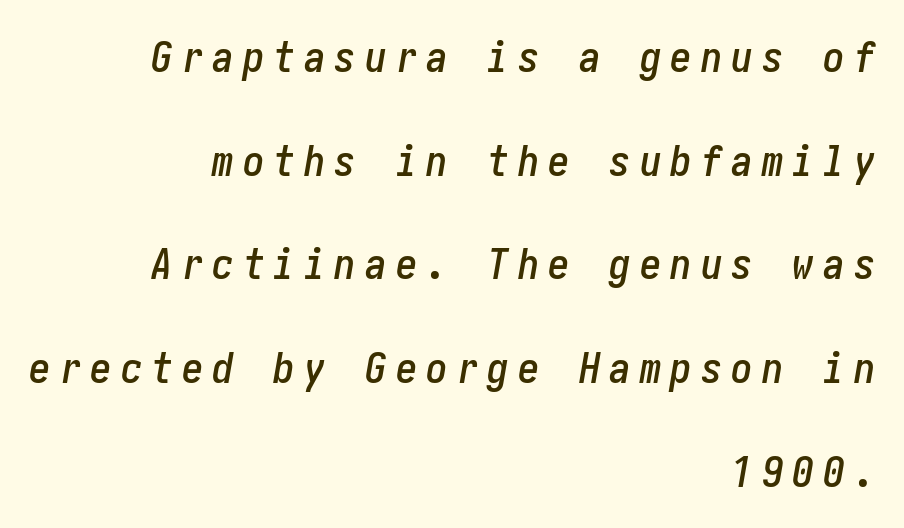
{"italic": "yes", "lean": "right", "slant_degrees": 10, "width": "condensed", "stroke_contrast": "low", "x_height": "medium", "underline": "no", "align": "right", "line_spacing": "loose", "line_spacing_ratio": 2.41, "letter_spacing": "wide", "letter_spacing_em": 0.21, "glyph_px": 43}
